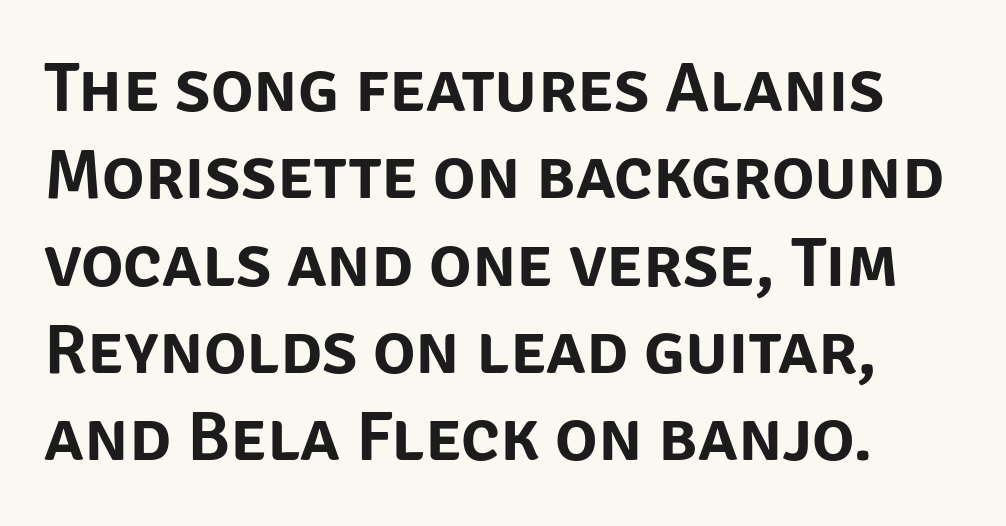
Q: Is the text italic (slanted)? A: No, it is upright.
Q: Is the typeface a serif or a sans-serif typeface? A: Sans-serif.
Q: Is the text underlined? A: No.
Q: Is the spacing between letters normal or unusually wide? A: Normal.
Q: Width (condensed, normal, or wide)? A: Normal.
Q: Stroke contrast? A: Low.
Q: x-height? A: Large.
Q: Monospaced? A: No.
